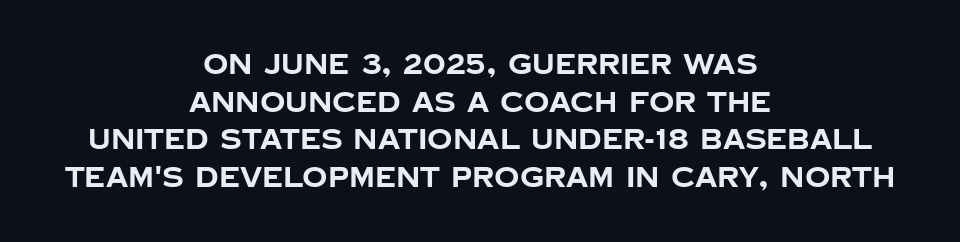
The passage shown has conventional tracking throughout. No feet cap the strokes, marking this as sans-serif type. Line spacing here is normal. The typography opts for an upright posture over an oblique one. In terms of weight, the rendering is a true, heavy bold. The letters advance in unequal steps, a hallmark of proportional type.
